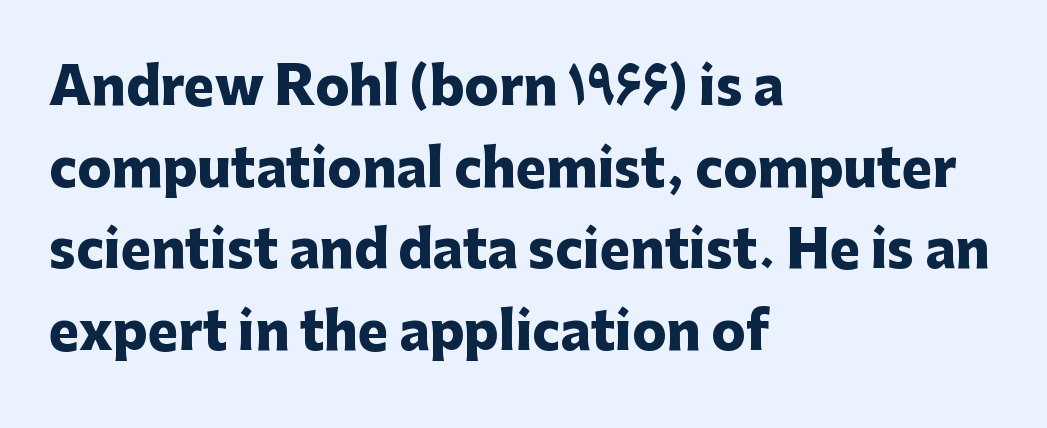
Q: Is the text bold? A: Yes.
Q: Is the text italic (slanted)? A: No, it is upright.
Q: Is the typeface a serif or a sans-serif typeface? A: Sans-serif.
Q: Is the text underlined? A: No.
Q: How is the paragraph aligned? A: Left-aligned.
Q: Is the spacing between letters normal or unusually wide? A: Normal.
Q: Is the spacing between lines tight, normal or loose? A: Normal.
Q: Width (condensed, normal, or wide)? A: Normal.
Q: Stroke contrast? A: Low.
Q: x-height? A: Medium.
Q: Monospaced? A: No.
